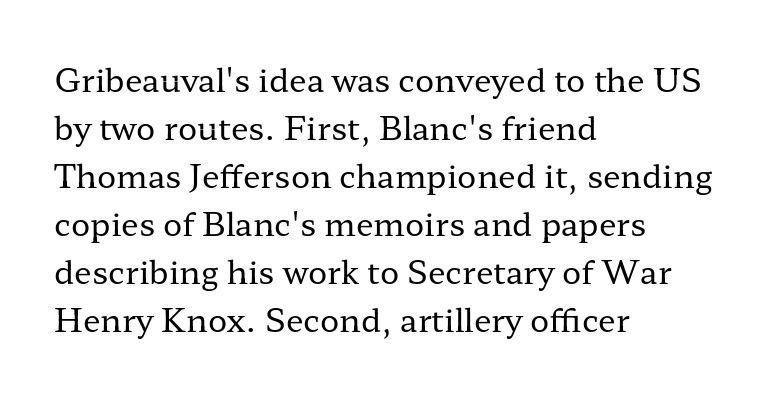
{"serif": "yes", "italic": "no", "bold": "no", "weight": "regular", "width": "wide", "stroke_contrast": "low", "x_height": "medium", "monospaced": "no", "underline": "no", "align": "left", "line_spacing": "normal", "line_spacing_ratio": 1.5, "letter_spacing": "normal", "letter_spacing_em": 0.0, "glyph_px": 32}
